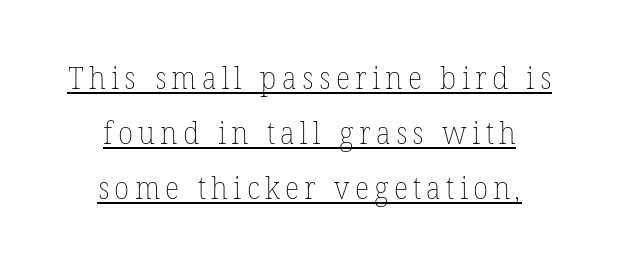
The image shows 31 px thin type; set centered, line spacing 1.77x, underlined; low stroke contrast and a medium x-height.
